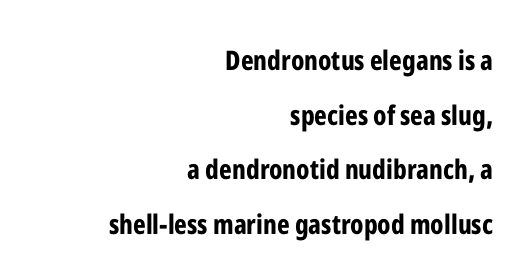
The area under the type is left untouched. The gaps between neighbouring characters are ordinary and unremarkable. Reading down the block, your eye finds every line finishing at a fixed right position. The letters stand upright; this is a roman face. Line spacing here is loose.
